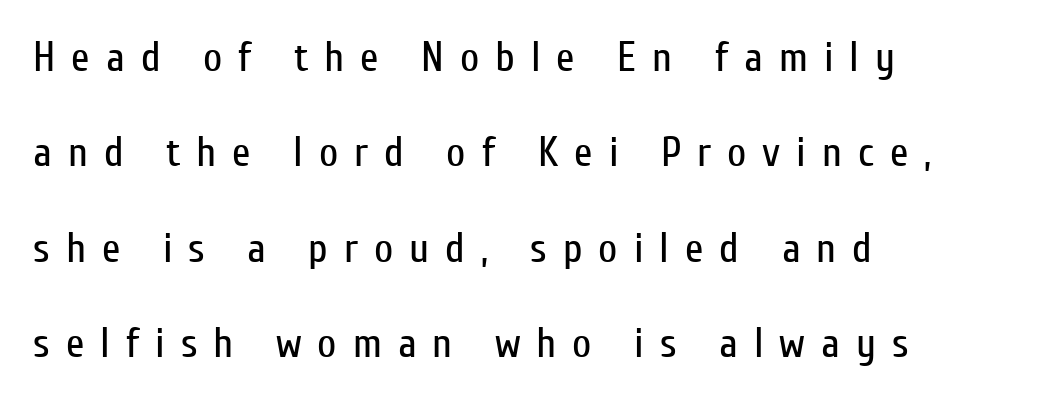
You could not count columns in this text — the font is proportionally spaced. Ascenders rise straight up at ninety degrees. What's the leading like? Stretched, with rows far apart. Letter spacing: wide. Typeset ragged right — the left edge is the straight one. Counters stay open thanks to moderate or lighter strokes.
